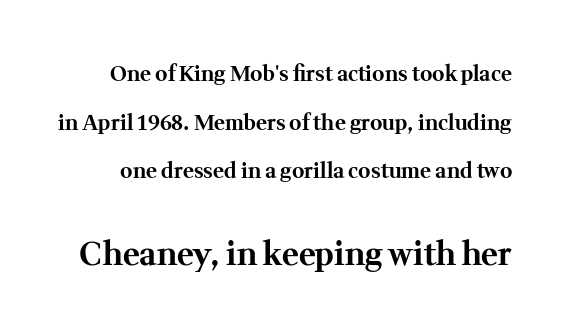
Is there much room between lines? Yes — plenty of vertical air separates them. Note: serifs present on the glyphs. Scale increases going downward across the two blocks. Notice how thick the strokes are: this is what a full bold looks like.
